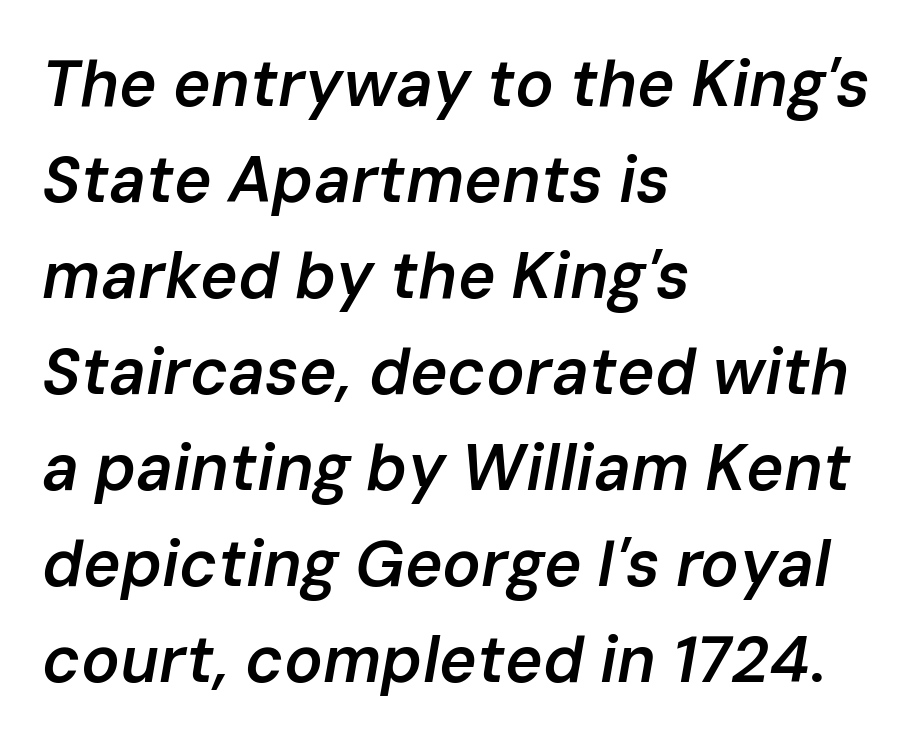
Check the space under the baseline: it is left empty. Notice how the stems are inclined rather than vertical — that's the hallmark of italics. On the weight axis this lands at semibold, roughly 600. Line starts are locked; line ends wander. Short note: letters normally spaced.
